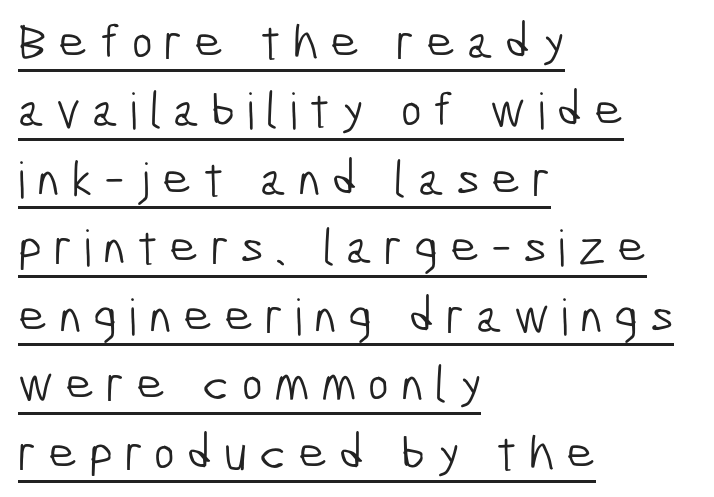
The image shows 50 px light, condensed sans-serif type; set left-aligned, normal line spacing (1.37x), unusually wide letter spacing (+0.23 em), underlined; low stroke contrast and a medium x-height.
